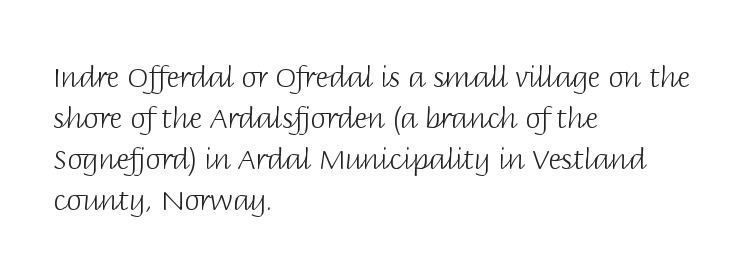
The image shows 28 px light sans-serif type, upright; set left-aligned, normal line spacing (1.46x), normal letter spacing, not underlined; low stroke contrast and a large x-height.
